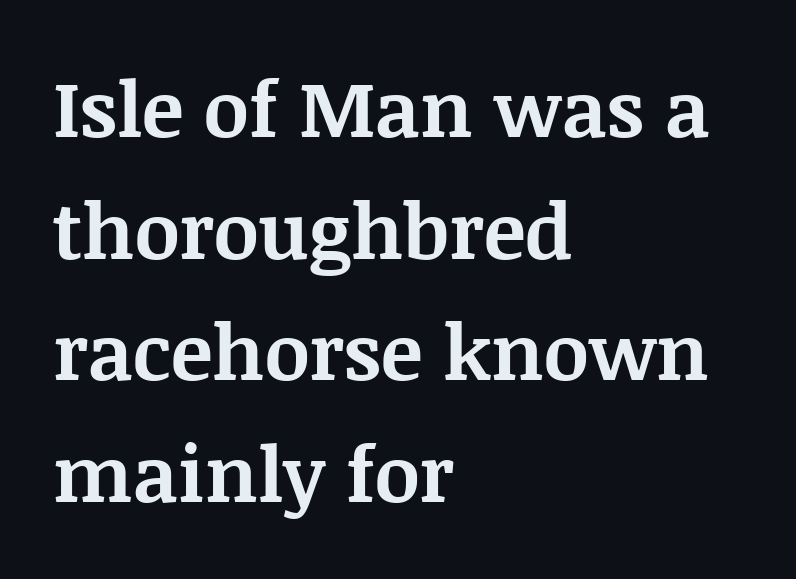
{"serif": "yes", "italic": "no", "bold": "yes", "weight": "bold", "width": "normal", "stroke_contrast": "medium", "x_height": "large", "monospaced": "no", "underline": "no", "align": "left", "line_spacing": "normal", "line_spacing_ratio": 1.56, "letter_spacing": "normal", "letter_spacing_em": 0.0, "glyph_px": 78}
